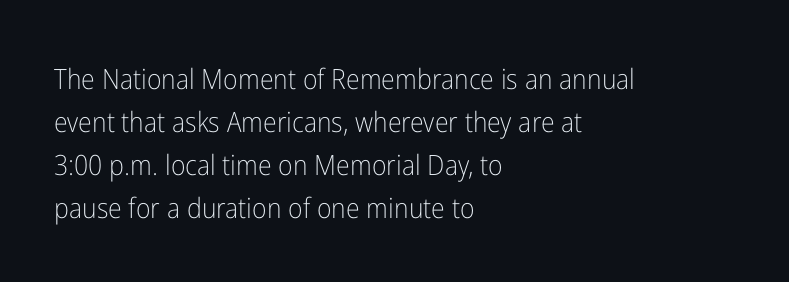
{"serif": "no", "italic": "no", "bold": "no", "weight": "light", "width": "condensed", "stroke_contrast": "low", "x_height": "medium", "monospaced": "no", "underline": "no", "align": "left", "line_spacing": "normal", "line_spacing_ratio": 1.53, "letter_spacing": "normal", "letter_spacing_em": 0.0, "glyph_px": 28}
